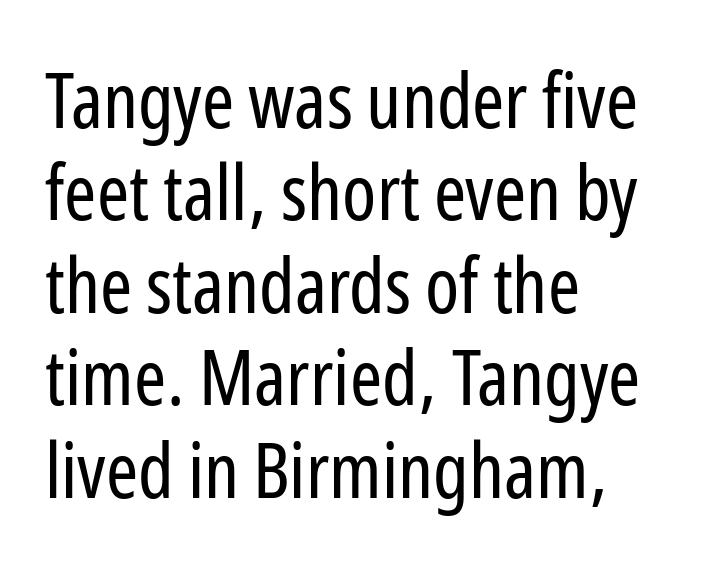
Q: Is the text bold? A: No.
Q: Is the text italic (slanted)? A: No, it is upright.
Q: Is the typeface a serif or a sans-serif typeface? A: Sans-serif.
Q: Is the text underlined? A: No.
Q: How is the paragraph aligned? A: Left-aligned.
Q: Is the spacing between letters normal or unusually wide? A: Normal.
Q: Width (condensed, normal, or wide)? A: Condensed.
Q: Stroke contrast? A: Low.
Q: x-height? A: Medium.
Q: Monospaced? A: No.
